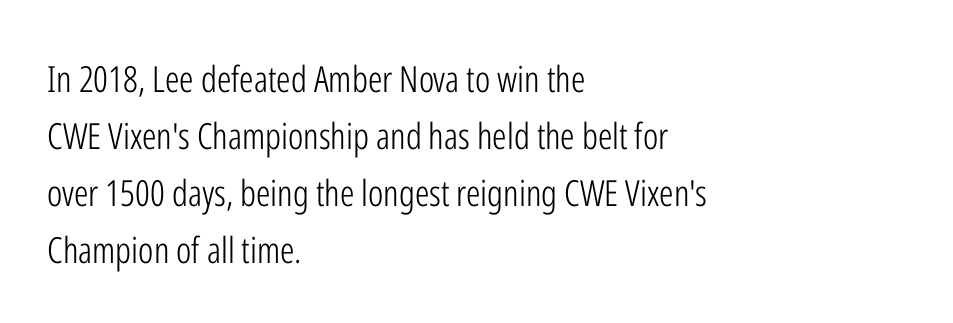
A typesetter would call this proportional, since set widths differ per character. The line-height multiplier appears to be the usual default. The font's upright variant was chosen for this text. Short note: letters normally spaced. Words float on clear page, feet unadorned.
